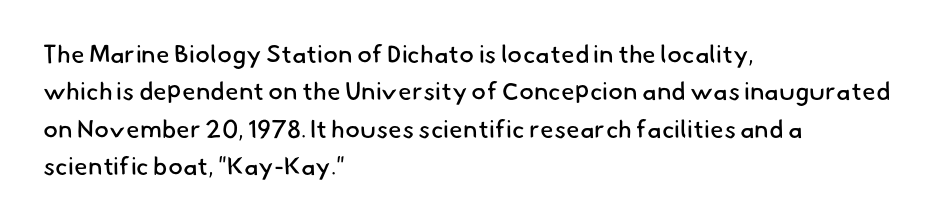
Tracking value appears to be zero — textbook default spacing. The paragraph shown leans on its left margin. Bare-footed words on every line. Notice how descenders clear the ascenders below comfortably — that's standard leading. The strokes carry an ordinary text weight at most.
